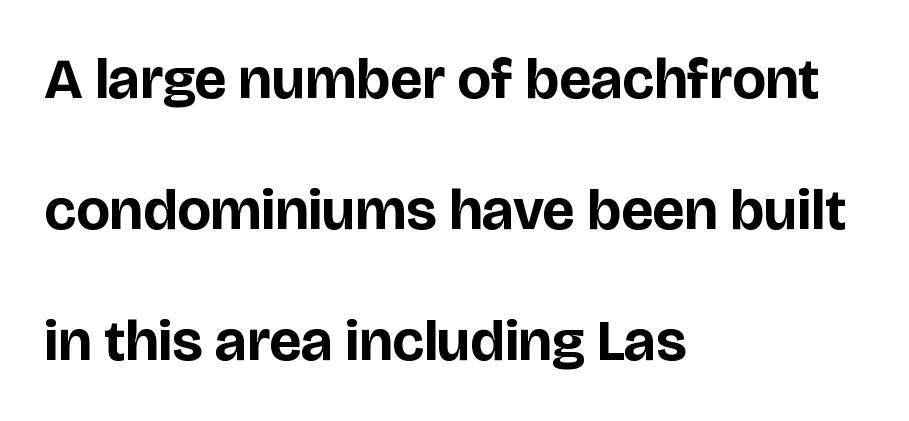
{"serif": "no", "italic": "no", "bold": "yes", "weight": "bold", "width": "normal", "stroke_contrast": "low", "x_height": "large", "monospaced": "no", "underline": "no", "align": "left", "line_spacing": "loose", "line_spacing_ratio": 2.26, "letter_spacing": "normal", "letter_spacing_em": 0.0, "glyph_px": 58}
